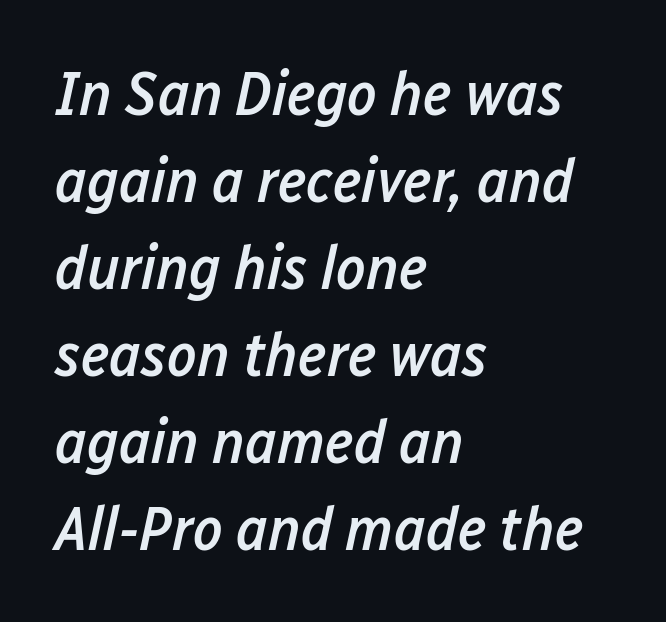
{"italic": "yes", "lean": "right", "slant_degrees": 12, "bold": "semi", "weight": "semibold", "width": "condensed", "stroke_contrast": "low", "x_height": "medium", "monospaced": "no", "underline": "no", "align": "left", "line_spacing": "normal", "line_spacing_ratio": 1.38, "letter_spacing": "normal", "letter_spacing_em": 0.0, "glyph_px": 63}
